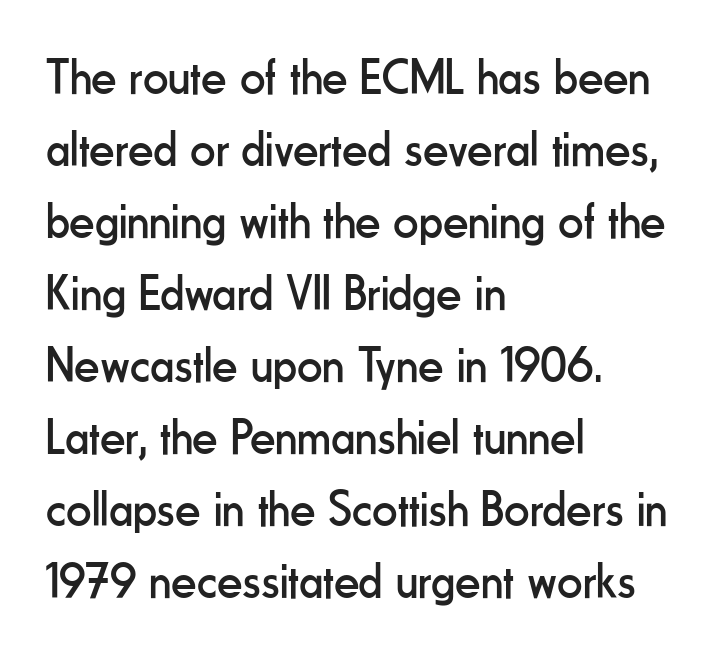
Has an underline been added? It has not. No extra ink here — the face is not bold. Characters follow at the spacing the type designer built in. The specimen reads as upright at a glance.
